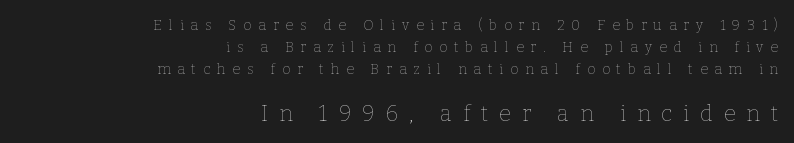
{"italic": "no", "bold": "no", "underline": "no", "align": "right", "line_spacing": "normal", "line_spacing_ratio": 1.57, "letter_spacing": "wide", "letter_spacing_em": 0.49, "larger_block": "second", "size_ratio": 1.57, "glyph_px": 22}
